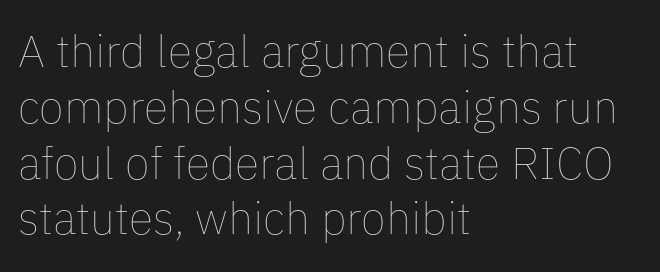
The letterforms sit at book weight or below. Each word holds together tightly as a unit, with standard inter-letter gaps. Descenders are the only things crossing below the line. The text block is weighted toward the left margin, trailing off unevenly rightward. The axis of the letterforms is exactly vertical.
